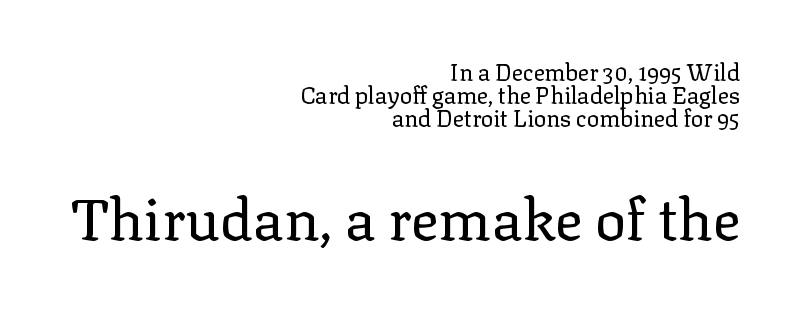
{"serif": "yes", "italic": "no", "bold": "no", "weight": "regular", "width": "normal", "stroke_contrast": "low", "x_height": "medium", "monospaced": "no", "underline": "no", "align": "right", "line_spacing": "tight", "line_spacing_ratio": 0.99, "letter_spacing": "normal", "letter_spacing_em": 0.0, "larger_block": "second", "size_ratio": 2.52, "glyph_px": 58}
